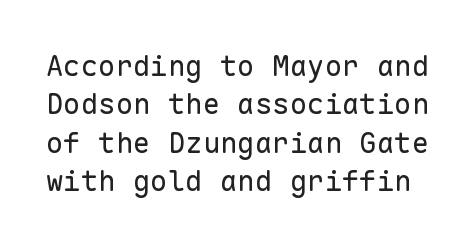
Does the lettering tilt? It doesn't — this is upright. Letters rest on an invisible, unmarked baseline. This sample keeps an unexceptional amount of space between lines. The face used here is monospaced, like something from a code editor.
